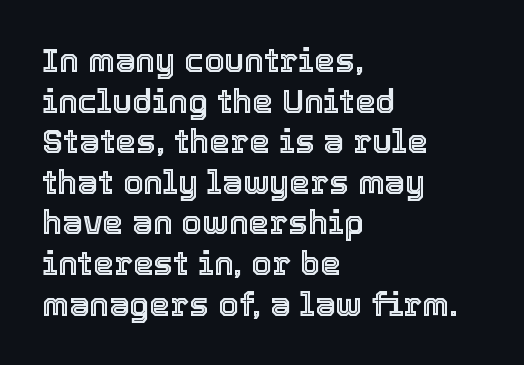
Every character sits straight up, as roman type does. If you drew a ruler down the left edge, every line would touch it. Any mark beneath the type? The region is blank. Letter spacing: default.
